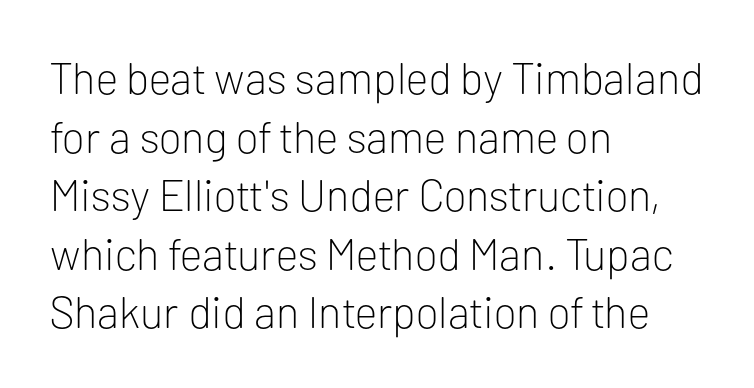
Q: Is the text bold? A: No.
Q: Is the text italic (slanted)? A: No, it is upright.
Q: Is the typeface a serif or a sans-serif typeface? A: Sans-serif.
Q: Is the text underlined? A: No.
Q: How is the paragraph aligned? A: Left-aligned.
Q: Is the spacing between letters normal or unusually wide? A: Normal.
Q: Is the spacing between lines tight, normal or loose? A: Normal.
Q: Width (condensed, normal, or wide)? A: Normal.
Q: Stroke contrast? A: Low.
Q: x-height? A: Medium.
Q: Monospaced? A: No.
